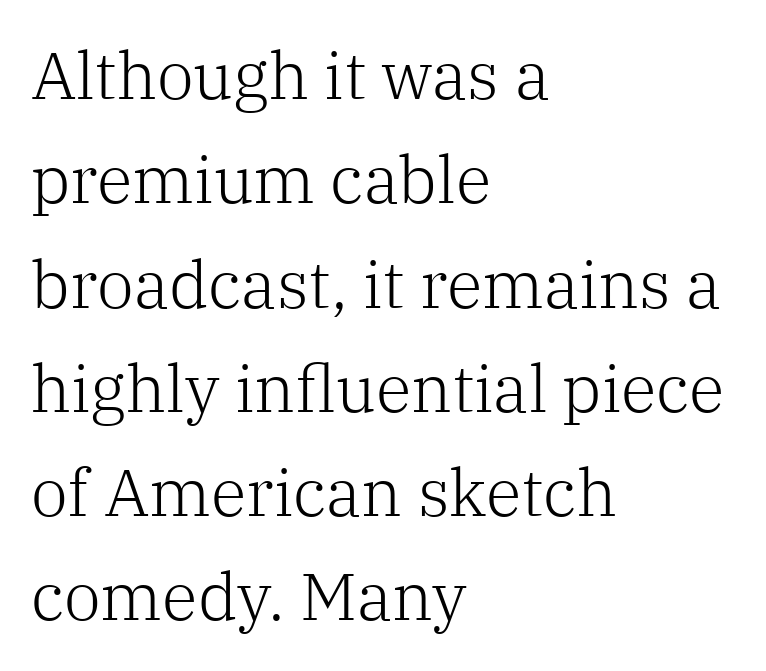
The image shows 66 px light serif type, upright; set left-aligned, normal line spacing (1.58x), normal letter spacing, not underlined; low stroke contrast and a medium x-height.
